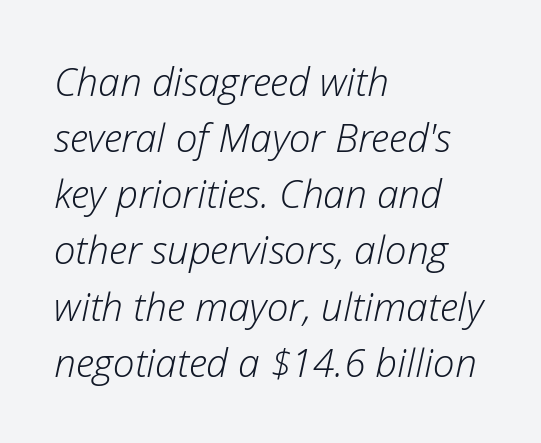
The face used here is proportionally spaced, like ordinary book or web type. The block of text has a typical density, with ordinary space between rows. The lettering tilts uniformly, giving the passage an italic look. A typesetter would call this zero additional tracking. Glance below the letters and you will spot only blank space. Reading down the block, your eye returns to a fixed left position each line.
